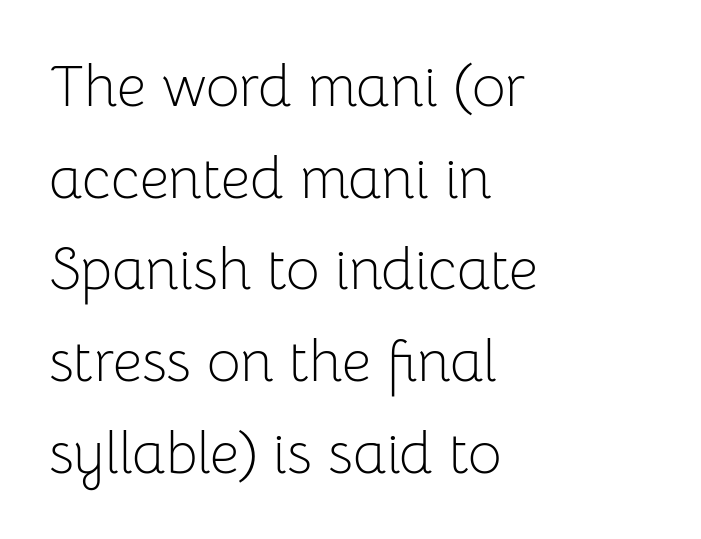
Rendered with straight, roman letterforms. The foot of each line stays bare and open. What stands out about the letter spacing? Nothing — it is the standard amount. No feet cap the strokes, marking this as sans-serif type.
